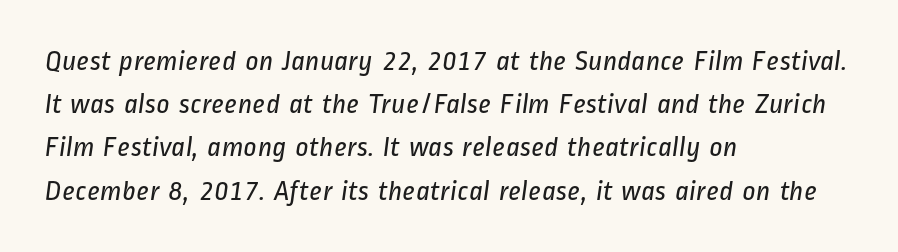
The glyphs in this specimen are sans serif. Honestly, the row spacing looks completely unremarkable. Honestly, the letter spacing is just normal — you wouldn't notice it. Letters have the restrained weight of plain body copy at most. Short and long lines alike share a common starting point at left. The strip under each line holds only bare page.
